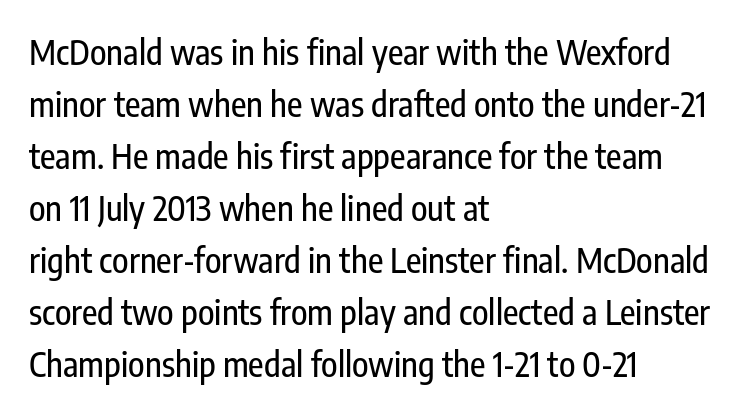
The image shows 34 px condensed sans-serif type, upright; set left-aligned, normal line spacing (1.53x), normal letter spacing, not underlined; low stroke contrast and a medium x-height.
